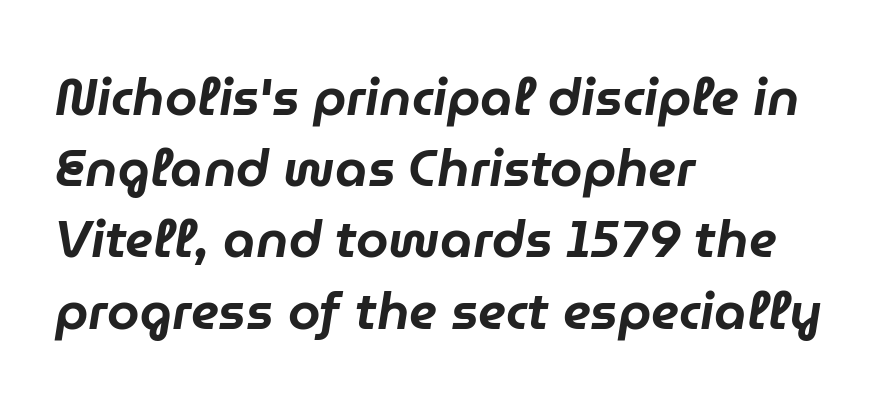
Q: Is the text italic (slanted)? A: Yes, it leans right by about 9 degrees.
Q: Is the text underlined? A: No.
Q: How is the paragraph aligned? A: Left-aligned.
Q: Is the spacing between letters normal or unusually wide? A: Normal.
Q: Is the spacing between lines tight, normal or loose? A: Normal.
Q: Width (condensed, normal, or wide)? A: Normal.
Q: Stroke contrast? A: Low.
Q: x-height? A: Medium.
Q: Monospaced? A: No.
